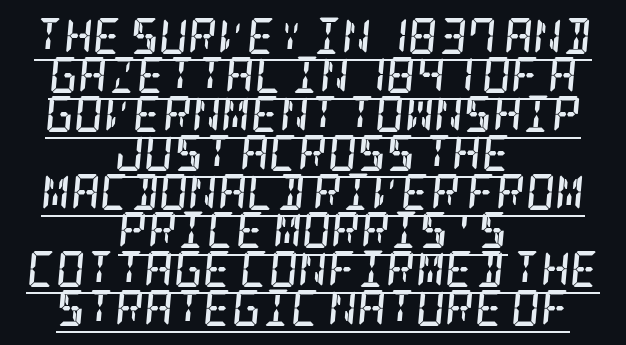
The image shows 36 px semibold, condensed serif type, italic (leaning right); set centered, tight line spacing (1.08x), normal letter spacing, underlined; low stroke contrast and a large x-height.
